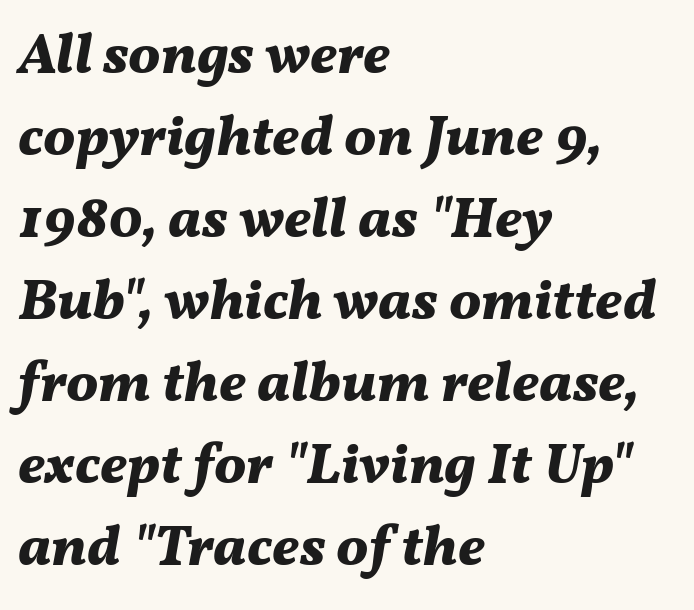
Q: Is the text bold? A: Yes.
Q: Is the text italic (slanted)? A: Yes, it leans right by about 11 degrees.
Q: Is the text underlined? A: No.
Q: How is the paragraph aligned? A: Left-aligned.
Q: Is the spacing between letters normal or unusually wide? A: Normal.
Q: Is the spacing between lines tight, normal or loose? A: Normal.
Q: Width (condensed, normal, or wide)? A: Normal.
Q: Stroke contrast? A: Medium.
Q: x-height? A: Medium.
Q: Monospaced? A: No.
